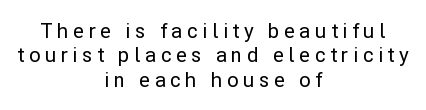
Q: Is the text italic (slanted)? A: No, it is upright.
Q: Is the text underlined? A: No.
Q: How is the paragraph aligned? A: Centered.
Q: Is the spacing between letters normal or unusually wide? A: Unusually wide.
